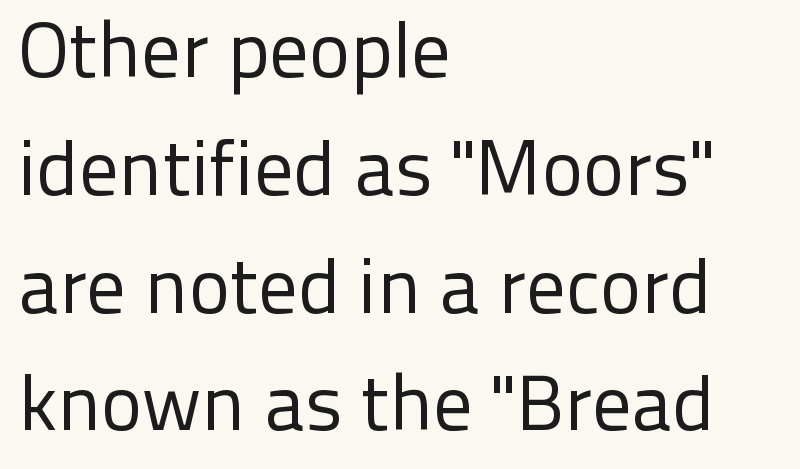
The image shows 78 px regular-weight sans-serif type, upright; set left-aligned, normal line spacing (1.51x), normal letter spacing, not underlined; low stroke contrast and a medium x-height.
